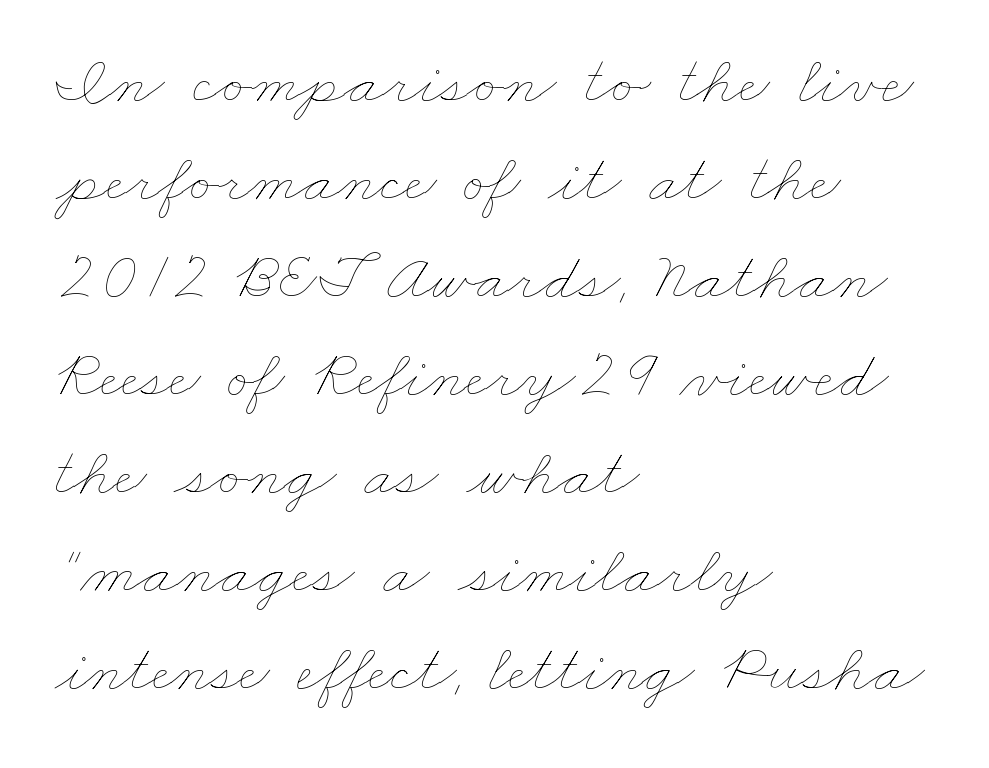
Each line starts at the same left margin while the right side varies. Descenders hang freely into open space. Caption: standard tracking, unaltered. The font is comparable to plain body text, perhaps lighter. Line spacing here is normal.
